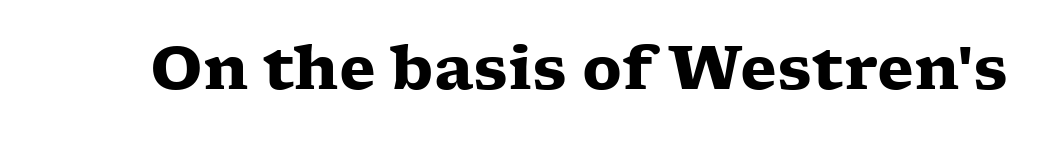
Anything drawn beneath the words? Only blank space. Type style note: has serifs. The lettering holds an erect, upright posture throughout. The passage shown is emphatically bold. Do the characters align in a grid? No, the font is proportional.
